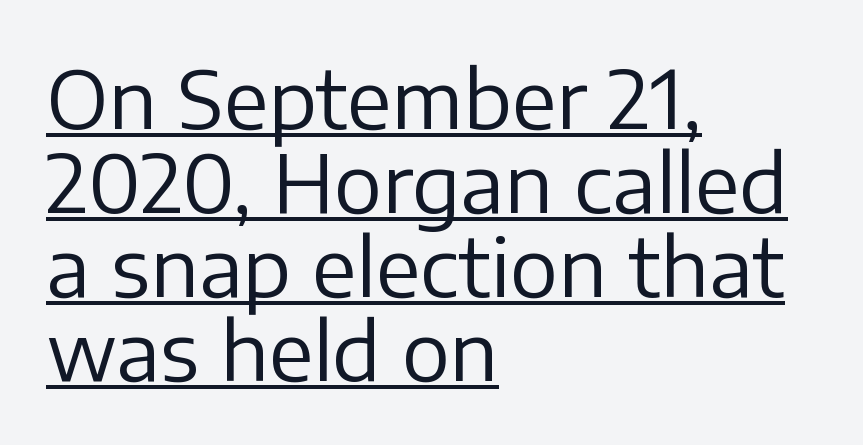
{"serif": "no", "italic": "no", "bold": "no", "weight": "regular", "width": "normal", "stroke_contrast": "low", "x_height": "medium", "monospaced": "no", "underline": "yes", "align": "left", "line_spacing": "tight", "line_spacing_ratio": 1.05, "letter_spacing": "normal", "letter_spacing_em": 0.0, "glyph_px": 80}
